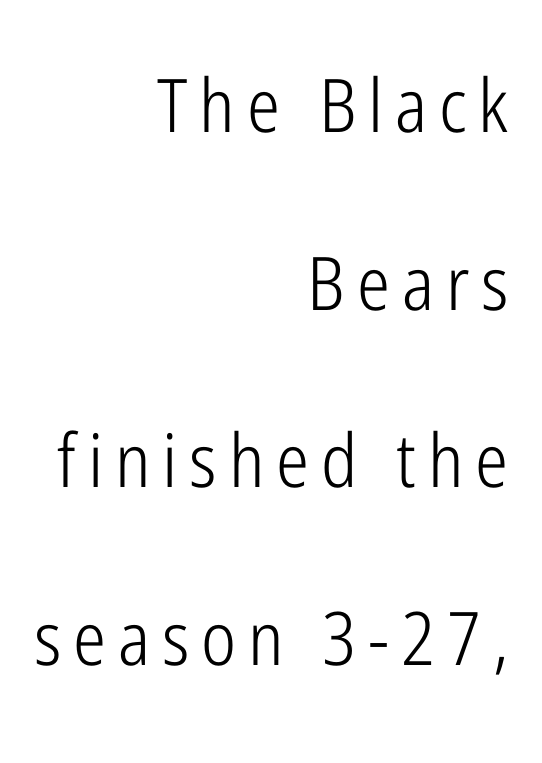
The image shows 74 px light, condensed sans-serif type, upright; set right-aligned, loose line spacing (2.4x), not underlined; low stroke contrast and a medium x-height.
